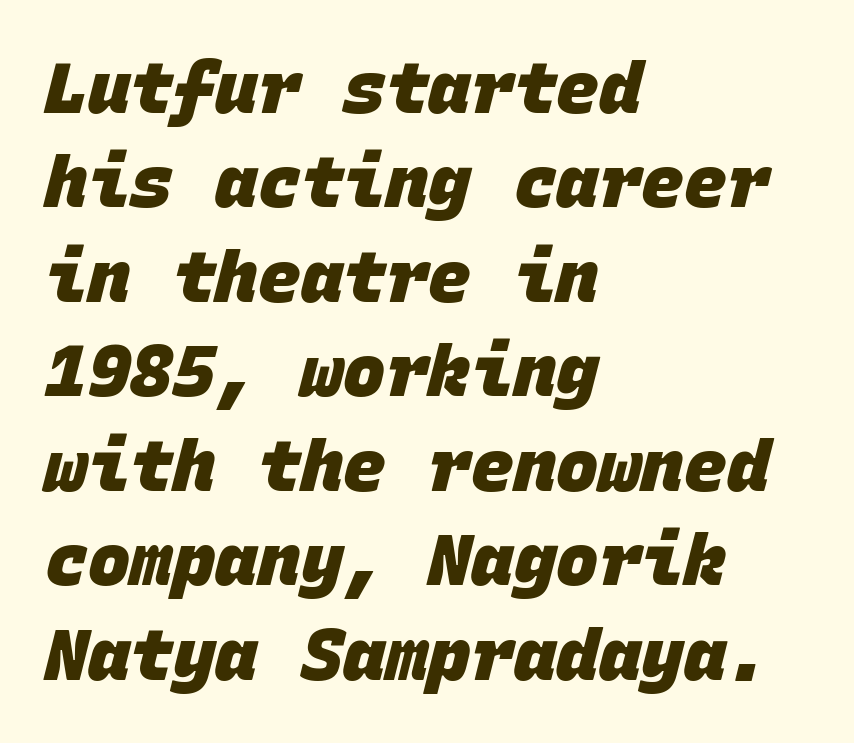
Nothing sits at the stroke ends, so this counts as sans-serif. The glyphs are unaccompanied by any horizontal stroke below them. Look at the tracking — it's just the regular setting, nothing added. The rendering uses typewriter-style spacing with identical character cells. Heavy-handed strokes throughout: this text is bold. One-word summary of the alignment: left.
